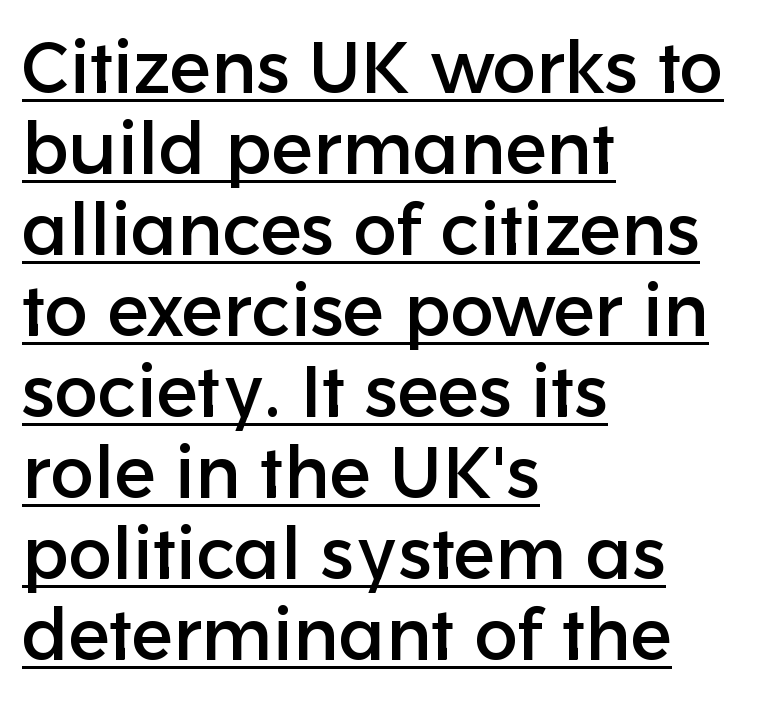
Honestly, the underline is the first thing you notice here. Nope, no serifs anywhere on these letters. Alignment: flush left. Notice how descenders almost collide with the ascenders below — that's tight leading. The passage shown has conventional tracking throughout.
